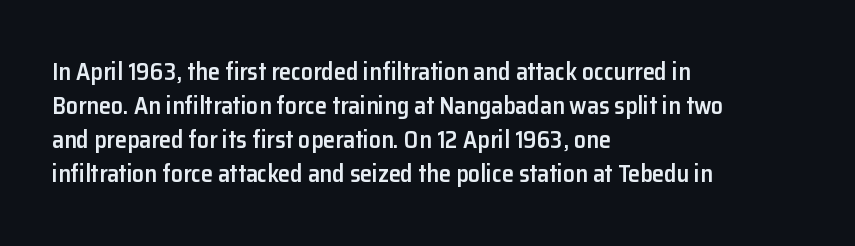
{"italic": "no", "bold": "semi", "underline": "no", "align": "left", "line_spacing": "normal", "line_spacing_ratio": 1.42, "letter_spacing": "normal", "letter_spacing_em": 0.0, "glyph_px": 24}
